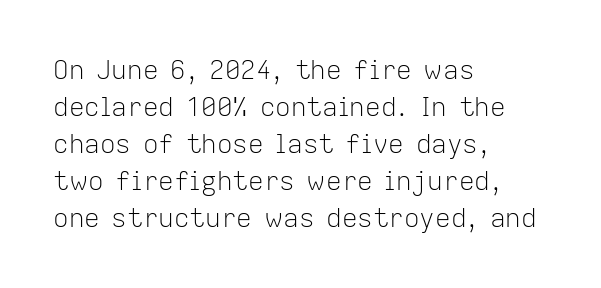
The image shows 26 px text type, upright; set left-aligned, normal line spacing (1.42x), normal letter spacing, not underlined.
